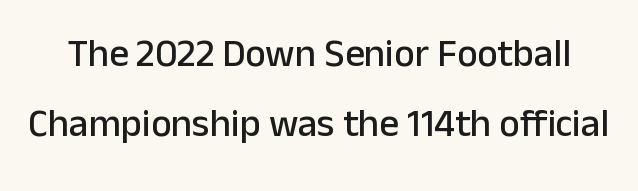
The image shows 39 px sans-serif type, upright; set line spacing 1.79x, normal letter spacing, not underlined; low stroke contrast and a medium x-height.
